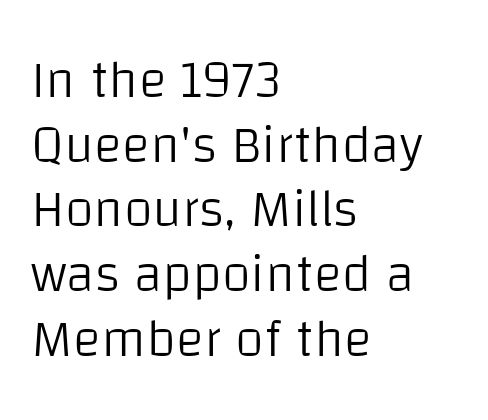
Has an underline been added? It has not. Bold? No — there's no thickening of the strokes. Proportional: the letters do not fall into vertical columns. Typeset ragged right — the left edge is the straight one. Caption: standard tracking, unaltered.
